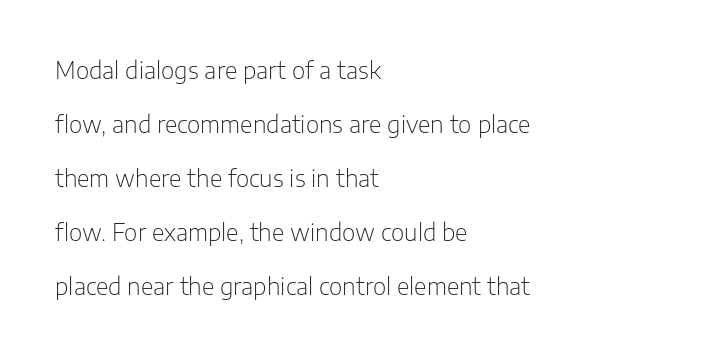
The image shows 23 px text type, upright; set left-aligned, loose line spacing (2.35x), normal letter spacing, not underlined.
